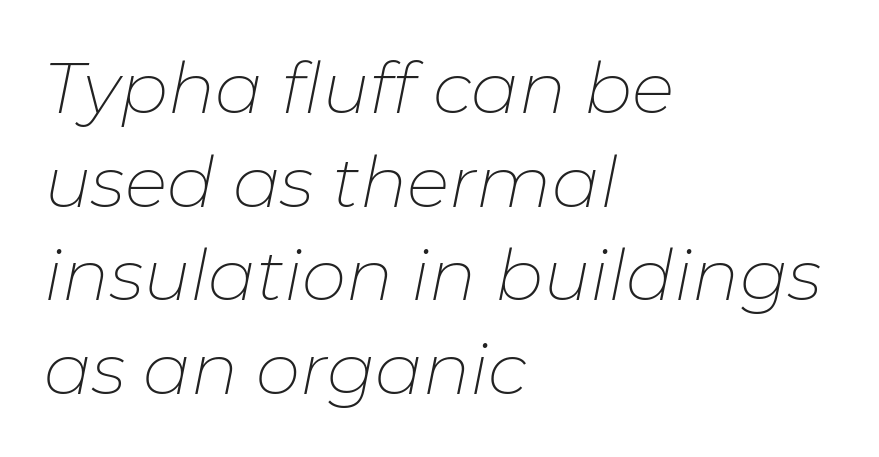
The image shows 71 px thin type, italic (leaning right); set left-aligned, normal line spacing (1.32x), normal letter spacing, not underlined; low stroke contrast and a medium x-height.
